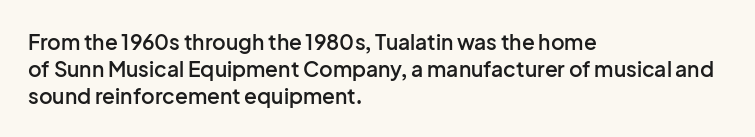
The image shows 21 px text type, upright; set left-aligned, normal line spacing (1.28x), normal letter spacing, not underlined.
